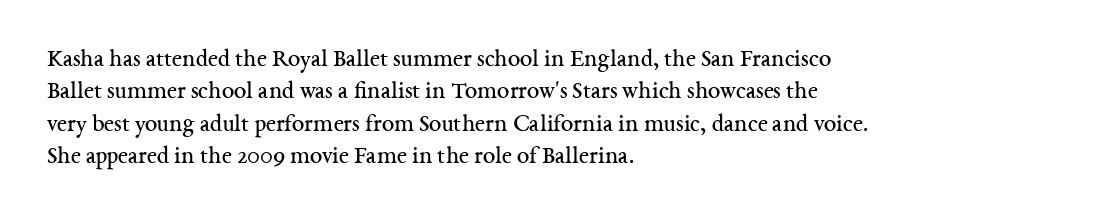
The words here are not underlined. Whoever set this chose a conventional vertical rhythm. Honestly, the letter spacing is just normal — you wouldn't notice it. Tall strokes in this sample are plumb rather than angled. Compared with a centered layout, this one pins lines to the left instead. The weight tops out at a normal text grade.
